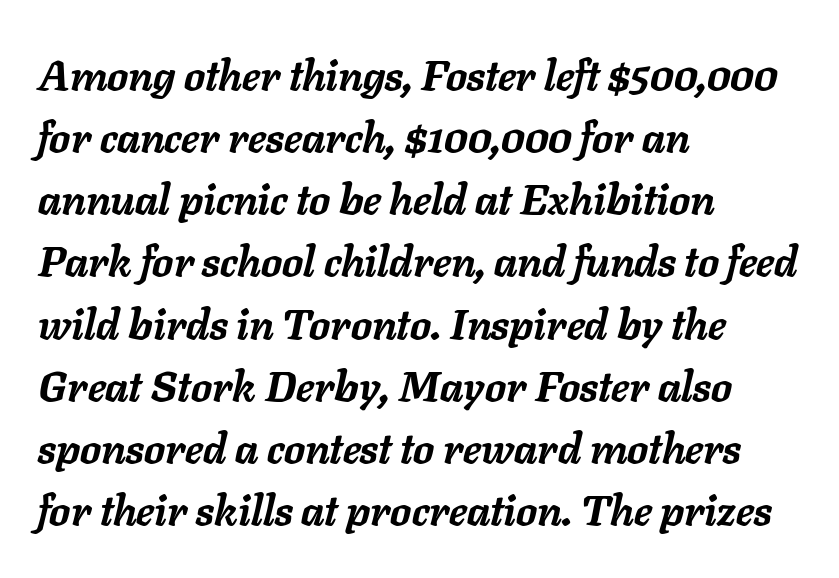
The image shows 42 px semibold type, italic (leaning right); set left-aligned, normal line spacing (1.48x), normal letter spacing, not underlined; low stroke contrast and a medium x-height.
